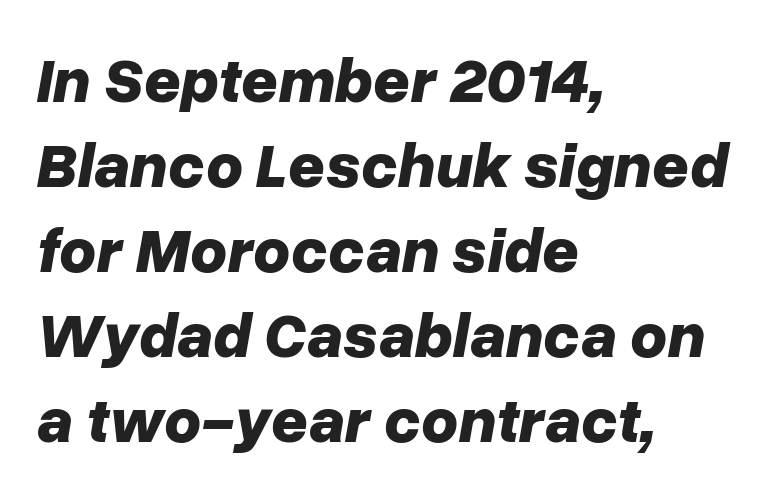
The image shows 64 px bold type, italic (leaning right); set left-aligned, normal line spacing (1.33x), normal letter spacing, not underlined; low stroke contrast and a medium x-height.
